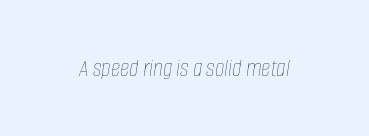
Q: Is the text bold? A: No.
Q: Is the text italic (slanted)? A: Yes, it leans right by about 8 degrees.
Q: Is the text underlined? A: No.
Q: Is the spacing between letters normal or unusually wide? A: Normal.
